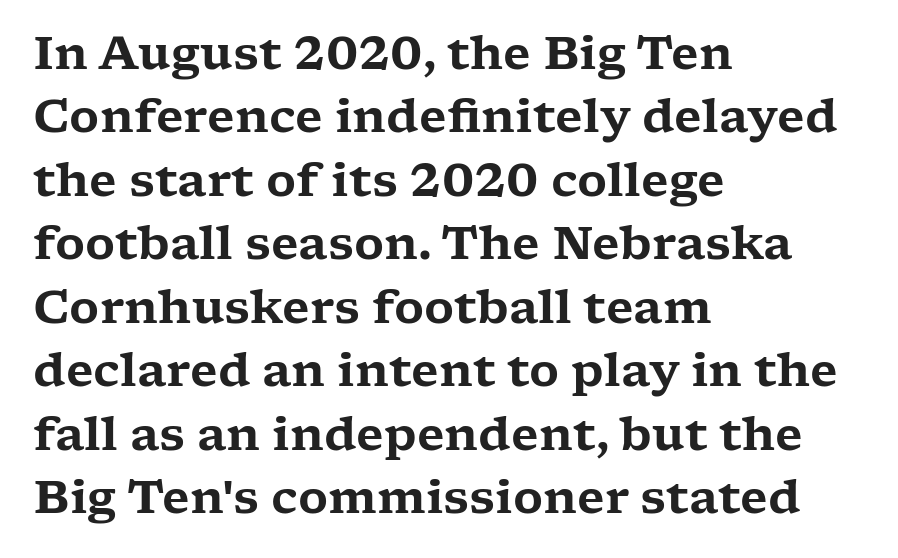
Normally led — the rows are evenly, conventionally spaced. Do the characters align in a grid? No, the font is proportional. Horizontal alignment here is leftward, the default for most running prose. A typesetter would label this face a serif. Italic: no, the glyphs are upright roman.
